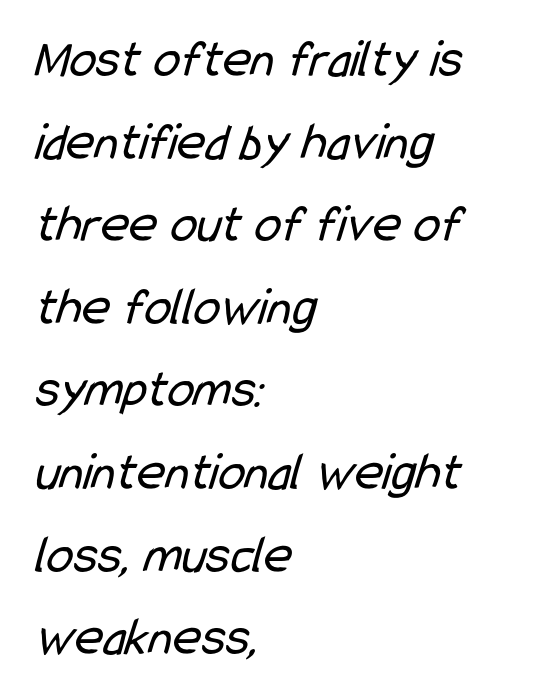
{"serif": "no", "bold": "no", "weight": "regular", "width": "condensed", "stroke_contrast": "low", "x_height": "medium", "monospaced": "no", "underline": "no", "align": "left", "line_spacing": "normal", "line_spacing_ratio": 1.53, "letter_spacing": "normal", "letter_spacing_em": 0.0, "glyph_px": 54}
